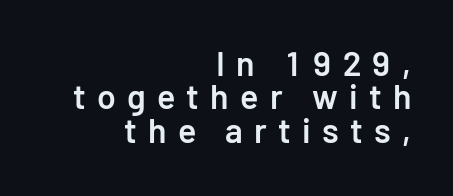
Anything drawn beneath the words? Only blank space. Is the block centered? No — it sits flush against the right margin. How would I describe the line gaps? Narrow and economical. There is plenty of visible air inserted between adjacent glyphs. The passage shown is typed in a proportional face where columns would drift.
